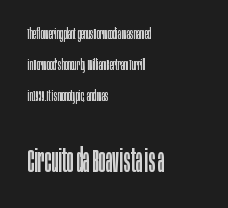
Letter spacing: default. This rendering uses left alignment, leaving the right contour irregular. The foot of each line stays bare and open. The face looks like a standard text weight, possibly lighter. The typeface chosen for these lines omits serifs.
